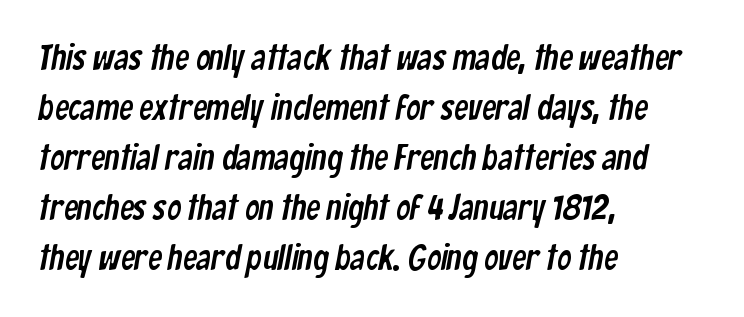
The ragged edge is on the right, which tells us the setting is flush left. The foot of each line stays bare and open. Varying glyph widths throughout — classic text-font behaviour. The face used here is rendered with its standard letterfit.
